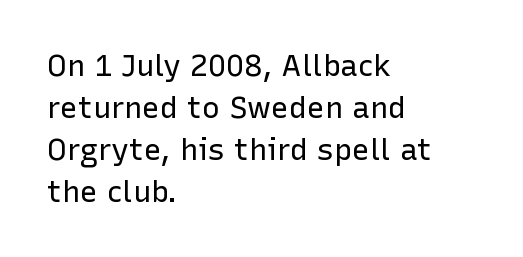
The image shows 30 px regular-weight sans-serif type, upright; set left-aligned, normal line spacing (1.4x), normal letter spacing, not underlined; low stroke contrast and a medium x-height.
